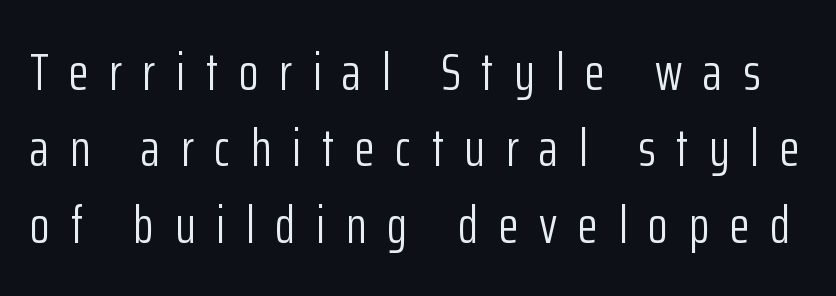
Spacing verdict: proportional, widths tailored to each character. The words here are not underlined. The characters are drawn with everyday or finer stroke widths. Posture: vertical. Unlike a traditional serif, this face leaves its strokes unadorned. Is there much room between lines? A standard amount, neither cramped nor airy.
